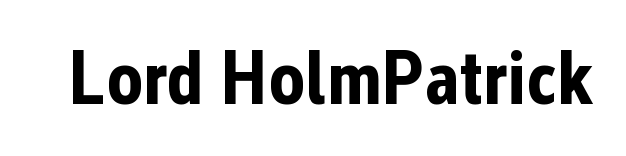
Q: Is the text bold? A: Yes.
Q: Is the text italic (slanted)? A: No, it is upright.
Q: Is the typeface a serif or a sans-serif typeface? A: Sans-serif.
Q: Is the text underlined? A: No.
Q: Is the spacing between letters normal or unusually wide? A: Normal.
Q: Width (condensed, normal, or wide)? A: Condensed.
Q: Stroke contrast? A: Low.
Q: x-height? A: Medium.
Q: Monospaced? A: No.
